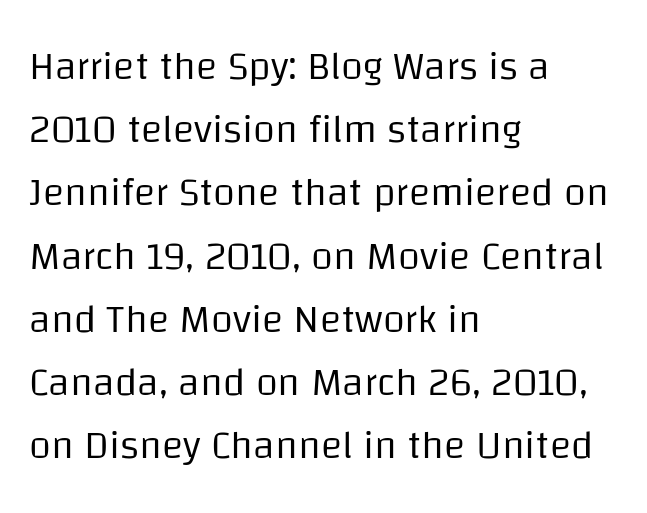
The image shows 40 px regular-weight sans-serif type, upright; set left-aligned, normal line spacing (1.58x), normal letter spacing, not underlined; low stroke contrast and a large x-height.
